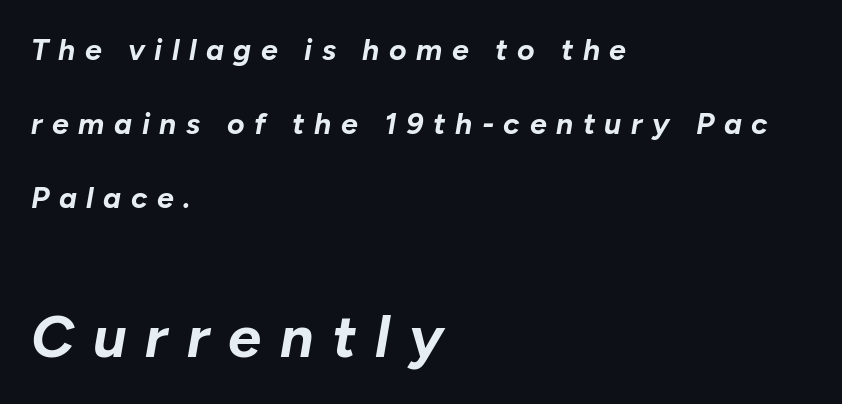
The image shows 59 px bold type, italic (leaning right); set left-aligned, loose line spacing (2.47x), unusually wide letter spacing (+0.32 em), not underlined; the second (bottom) block is 1.97x larger; low stroke contrast and a medium x-height.
